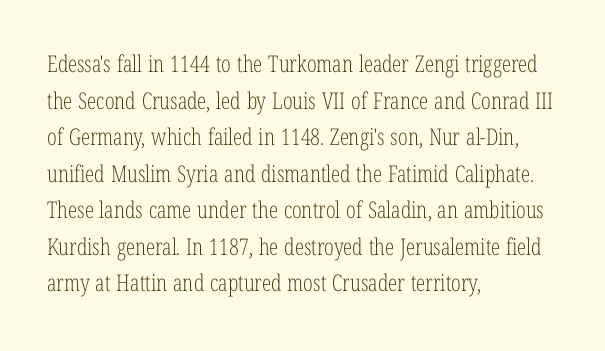
{"italic": "no", "bold": "no", "underline": "no", "align": "left", "line_spacing": "normal", "line_spacing_ratio": 1.59, "letter_spacing": "normal", "letter_spacing_em": 0.0, "glyph_px": 23}
